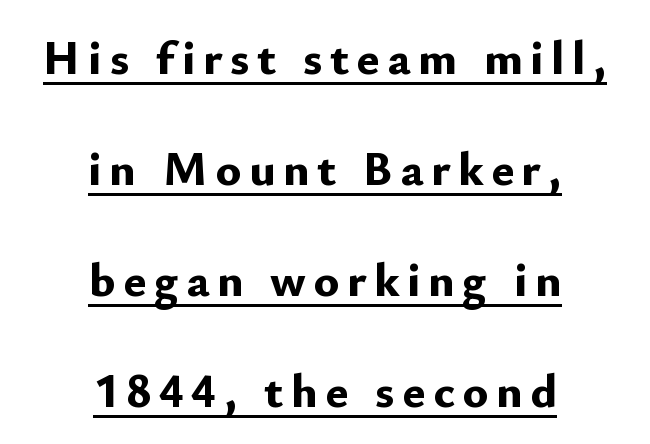
Q: Is the text bold? A: Yes.
Q: Is the text italic (slanted)? A: No, it is upright.
Q: Is the typeface a serif or a sans-serif typeface? A: Sans-serif.
Q: Is the text underlined? A: Yes.
Q: How is the paragraph aligned? A: Centered.
Q: Is the spacing between lines tight, normal or loose? A: Loose.
Q: Width (condensed, normal, or wide)? A: Normal.
Q: Stroke contrast? A: Low.
Q: x-height? A: Small.
Q: Monospaced? A: No.
